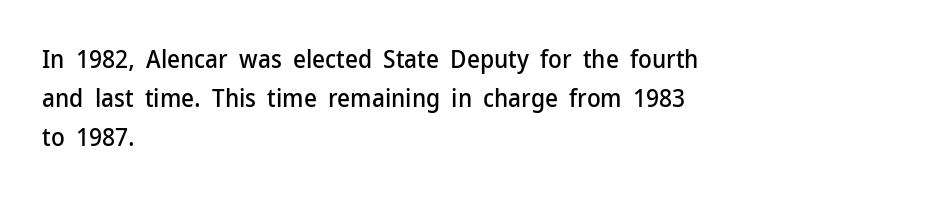
The image shows 25 px text type, upright; set left-aligned, normal line spacing (1.57x), normal letter spacing, not underlined.
